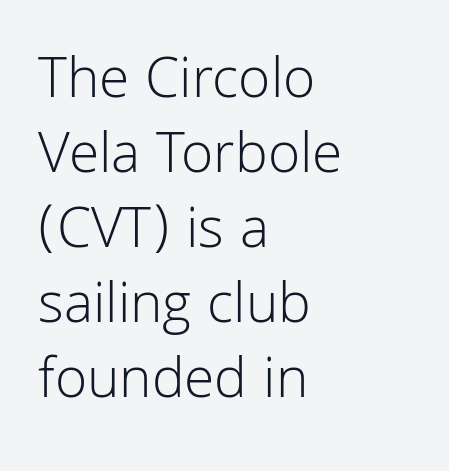
Q: Is the text bold? A: No.
Q: Is the text italic (slanted)? A: No, it is upright.
Q: Is the typeface a serif or a sans-serif typeface? A: Sans-serif.
Q: Is the text underlined? A: No.
Q: How is the paragraph aligned? A: Left-aligned.
Q: Is the spacing between letters normal or unusually wide? A: Normal.
Q: Is the spacing between lines tight, normal or loose? A: Normal.
Q: Width (condensed, normal, or wide)? A: Normal.
Q: Stroke contrast? A: Low.
Q: x-height? A: Medium.
Q: Monospaced? A: No.
